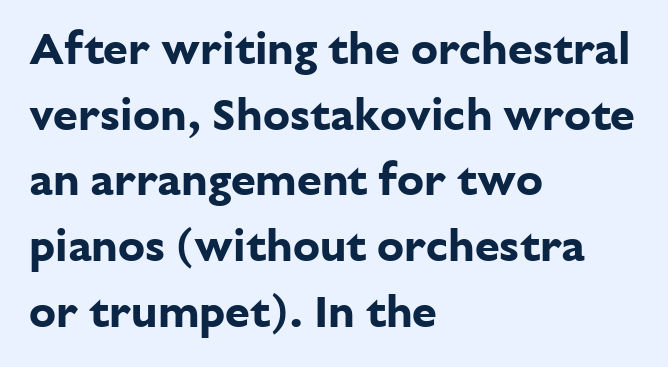
Spacing verdict: proportional, widths tailored to each character. Compared with a centered layout, this one pins lines to the left instead. Style check: upright. The rendering uses a bold face; every stroke is thick and dark.
